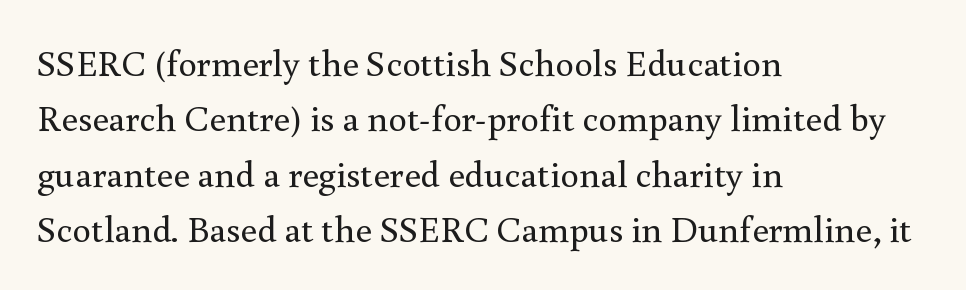
The image shows 37 px regular-weight serif type, upright; set left-aligned, normal line spacing (1.5x), normal letter spacing, not underlined; a small x-height.
